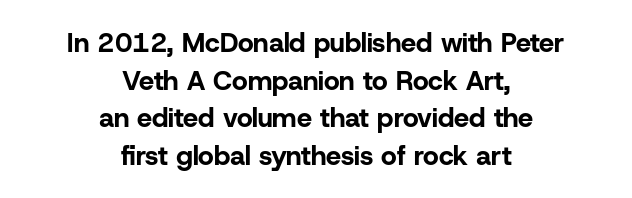
Q: Is the text bold? A: Yes.
Q: Is the text italic (slanted)? A: No, it is upright.
Q: Is the text underlined? A: No.
Q: How is the paragraph aligned? A: Centered.
Q: Is the spacing between letters normal or unusually wide? A: Normal.
Q: Is the spacing between lines tight, normal or loose? A: Normal.
